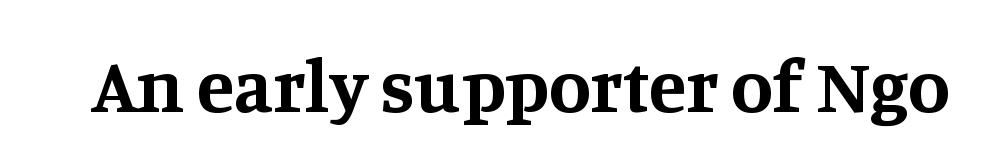
{"serif": "yes", "italic": "no", "bold": "yes", "weight": "bold", "width": "normal", "stroke_contrast": "medium", "x_height": "large", "monospaced": "no", "underline": "no", "letter_spacing": "normal", "letter_spacing_em": 0.0, "glyph_px": 76}
